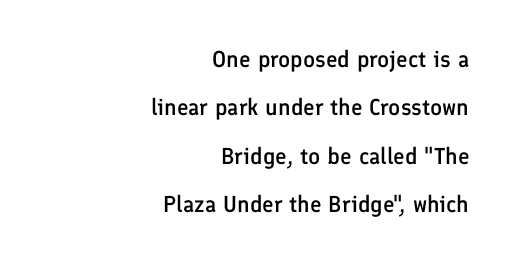
{"italic": "no", "bold": "semi", "underline": "no", "align": "right", "line_spacing": "loose", "line_spacing_ratio": 2.1, "letter_spacing": "normal", "letter_spacing_em": 0.0, "glyph_px": 23}
